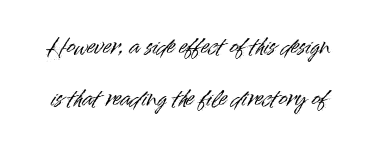
The image shows 21 px text type; set loose line spacing (2.49x), normal letter spacing, not underlined.
